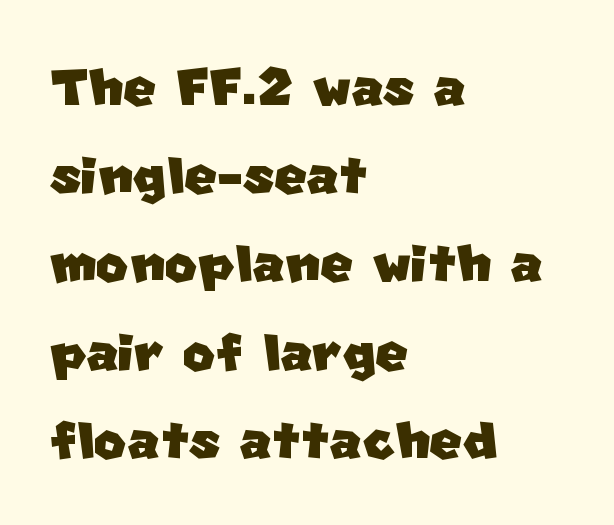
The image shows 70 px sans-serif type; set left-aligned, normal line spacing (1.26x), normal letter spacing, not underlined; low stroke contrast and a large x-height.
